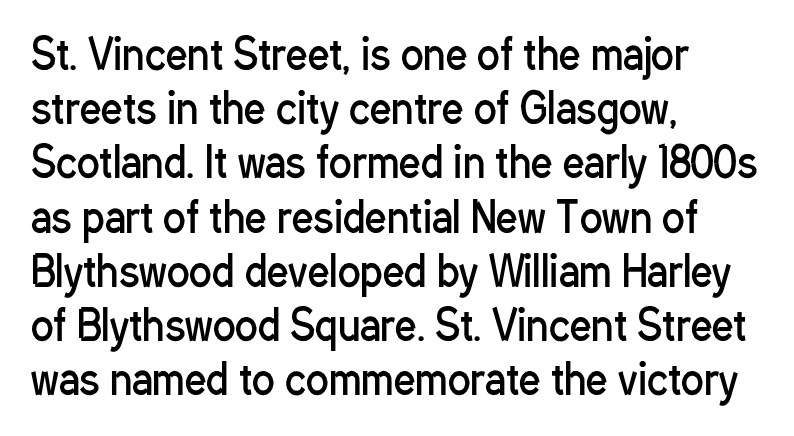
The image shows 42 px regular-weight, condensed sans-serif type, upright; set left-aligned, normal line spacing (1.29x), normal letter spacing, not underlined; low stroke contrast and a medium x-height.
